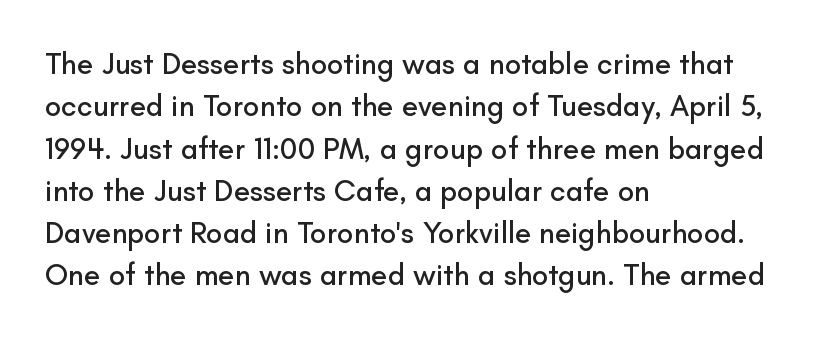
Q: Is the text italic (slanted)? A: No, it is upright.
Q: Is the typeface a serif or a sans-serif typeface? A: Sans-serif.
Q: Is the text underlined? A: No.
Q: How is the paragraph aligned? A: Left-aligned.
Q: Is the spacing between letters normal or unusually wide? A: Normal.
Q: Is the spacing between lines tight, normal or loose? A: Normal.
Q: Width (condensed, normal, or wide)? A: Normal.
Q: Stroke contrast? A: Low.
Q: x-height? A: Small.
Q: Monospaced? A: No.
